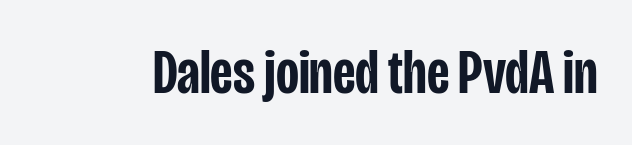
The letters sit at their default tracking, neither squeezed nor spread. Underlining? Definitely not there. This sample uses a sans-serif face. Ordinary non-slanted type is in use.
